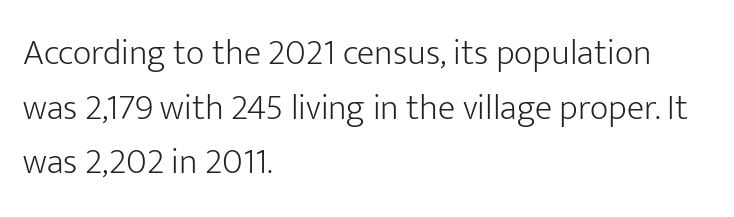
The passage shown is typed in a proportional face where columns would drift. Posture: upright roman. Check where the strokes stop: nothing finishes them off — pure sans. Tracking value appears to be zero — textbook default spacing. Lines of text with bare space underneath. Summary of weight: not heavy and not bold.
